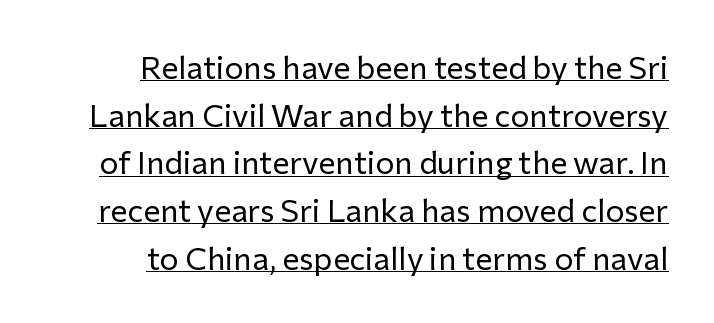
Q: Is the text bold? A: No.
Q: Is the text italic (slanted)? A: No, it is upright.
Q: Is the typeface a serif or a sans-serif typeface? A: Sans-serif.
Q: Is the text underlined? A: Yes.
Q: How is the paragraph aligned? A: Right-aligned.
Q: Is the spacing between letters normal or unusually wide? A: Normal.
Q: Is the spacing between lines tight, normal or loose? A: Normal.
Q: Width (condensed, normal, or wide)? A: Normal.
Q: Stroke contrast? A: Low.
Q: x-height? A: Medium.
Q: Monospaced? A: No.
